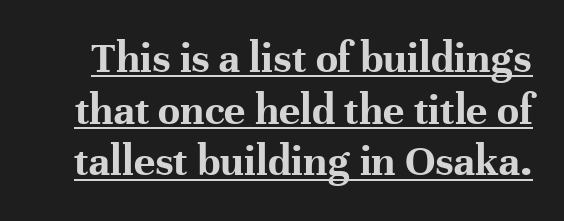
What stands out about the letter spacing? Nothing — it is the standard amount. Ascenders rise straight up at ninety degrees. The font family rendered here belongs to the serif group. Caption: bold face, heavy strokes. The line-height multiplier appears low, near solid setting.
